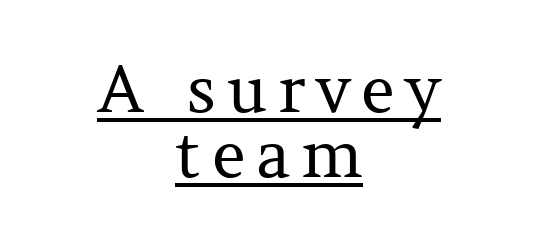
{"serif": "yes", "italic": "no", "bold": "no", "weight": "regular", "width": "normal", "stroke_contrast": "medium", "x_height": "medium", "monospaced": "no", "underline": "yes", "align": "center", "line_spacing": "tight", "line_spacing_ratio": 1.0, "glyph_px": 65}
